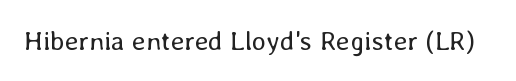
Q: Is the text bold? A: No.
Q: Is the text italic (slanted)? A: No, it is upright.
Q: Is the text underlined? A: No.
Q: Is the spacing between letters normal or unusually wide? A: Normal.
